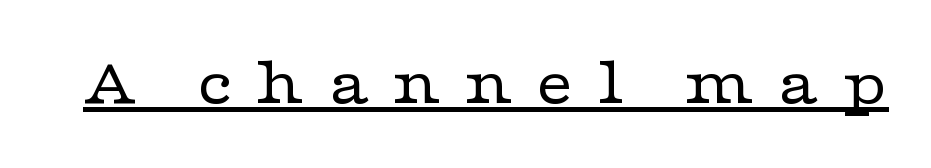
Q: Is the text bold? A: No.
Q: Is the text italic (slanted)? A: No, it is upright.
Q: Is the typeface a serif or a sans-serif typeface? A: Serif.
Q: Is the text underlined? A: Yes.
Q: Is the spacing between letters normal or unusually wide? A: Unusually wide.
Q: Width (condensed, normal, or wide)? A: Wide.
Q: Stroke contrast? A: Low.
Q: x-height? A: Medium.
Q: Monospaced? A: No.
